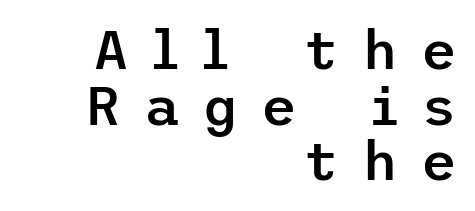
Nope, no serifs anywhere on these letters. Stroke thickness is moderately raised; the sample reads as semibold. Alignment: flush right. Leading: reduced. The gap between lines stays unmarked. Spacing between characters has been opened up far beyond the box default.
